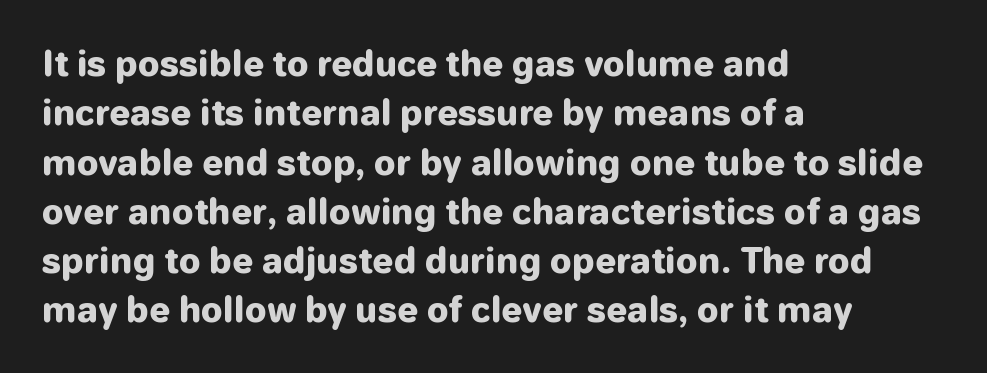
Q: Is the text bold? A: Yes.
Q: Is the text italic (slanted)? A: No, it is upright.
Q: Is the typeface a serif or a sans-serif typeface? A: Sans-serif.
Q: Is the text underlined? A: No.
Q: How is the paragraph aligned? A: Left-aligned.
Q: Is the spacing between letters normal or unusually wide? A: Normal.
Q: Is the spacing between lines tight, normal or loose? A: Normal.
Q: Width (condensed, normal, or wide)? A: Normal.
Q: Stroke contrast? A: Low.
Q: x-height? A: Medium.
Q: Monospaced? A: No.
